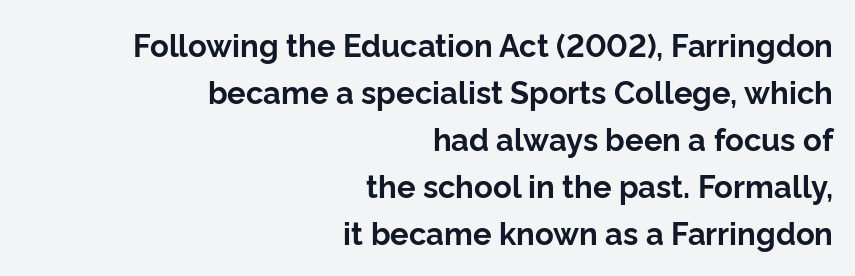
{"serif": "no", "italic": "no", "bold": "yes", "weight": "bold", "width": "normal", "stroke_contrast": "low", "x_height": "medium", "monospaced": "no", "underline": "no", "align": "right", "line_spacing": "normal", "line_spacing_ratio": 1.52, "letter_spacing": "normal", "letter_spacing_em": 0.0, "glyph_px": 31}
